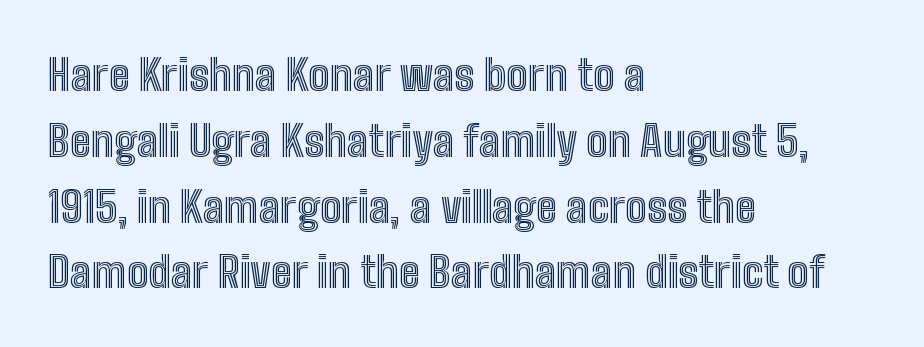
{"italic": "no", "width": "condensed", "x_height": "medium", "monospaced": "no", "underline": "no", "align": "left", "line_spacing": "normal", "line_spacing_ratio": 1.53, "letter_spacing": "normal", "letter_spacing_em": 0.0, "glyph_px": 43}
